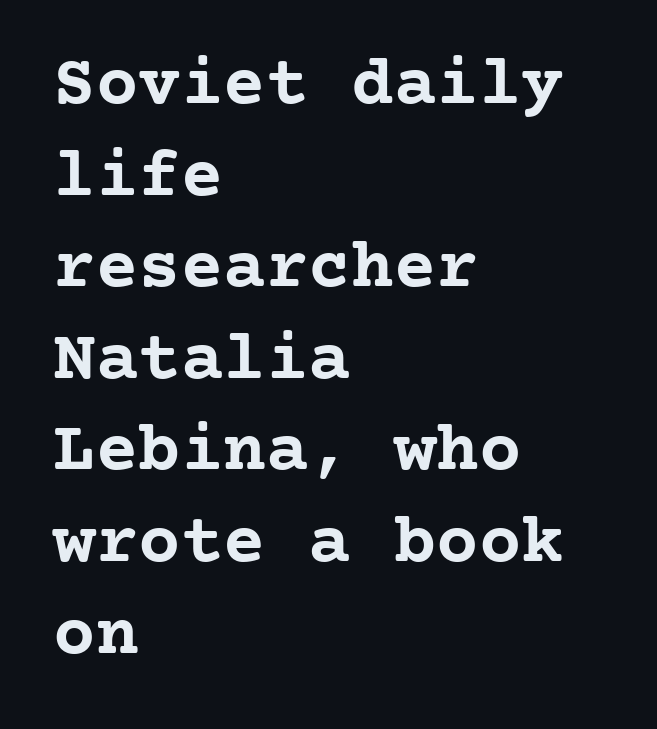
The image shows 71 px semibold serif type, upright, monospaced; set left-aligned, normal line spacing (1.29x), normal letter spacing, not underlined; low stroke contrast and a medium x-height.
